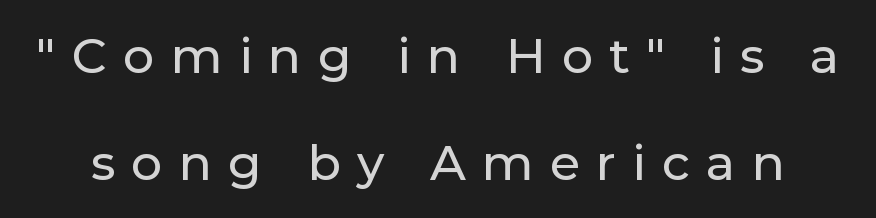
Q: Is the text italic (slanted)? A: No, it is upright.
Q: Is the typeface a serif or a sans-serif typeface? A: Sans-serif.
Q: Is the text underlined? A: No.
Q: Is the spacing between letters normal or unusually wide? A: Unusually wide.
Q: Is the spacing between lines tight, normal or loose? A: Loose.
Q: Width (condensed, normal, or wide)? A: Normal.
Q: Stroke contrast? A: Low.
Q: x-height? A: Medium.
Q: Monospaced? A: No.
